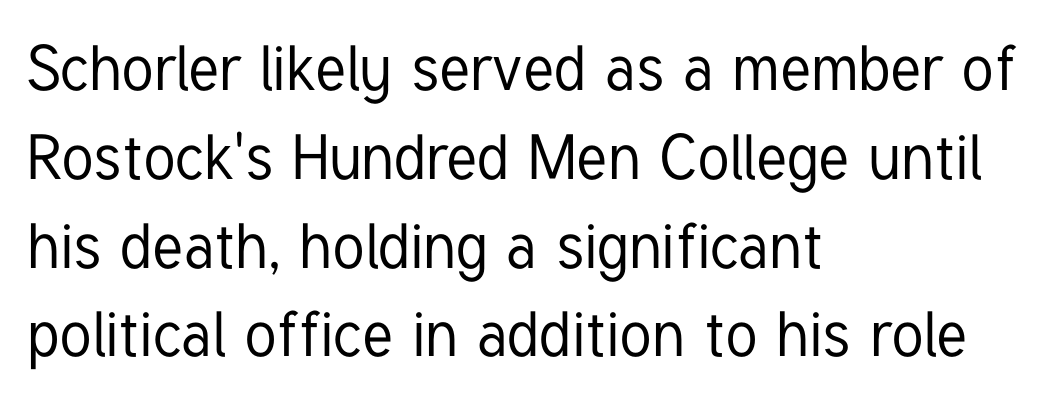
Q: Is the text italic (slanted)? A: No, it is upright.
Q: Is the typeface a serif or a sans-serif typeface? A: Sans-serif.
Q: Is the text underlined? A: No.
Q: How is the paragraph aligned? A: Left-aligned.
Q: Is the spacing between letters normal or unusually wide? A: Normal.
Q: Is the spacing between lines tight, normal or loose? A: Normal.
Q: Width (condensed, normal, or wide)? A: Condensed.
Q: Stroke contrast? A: Low.
Q: x-height? A: Medium.
Q: Monospaced? A: No.
